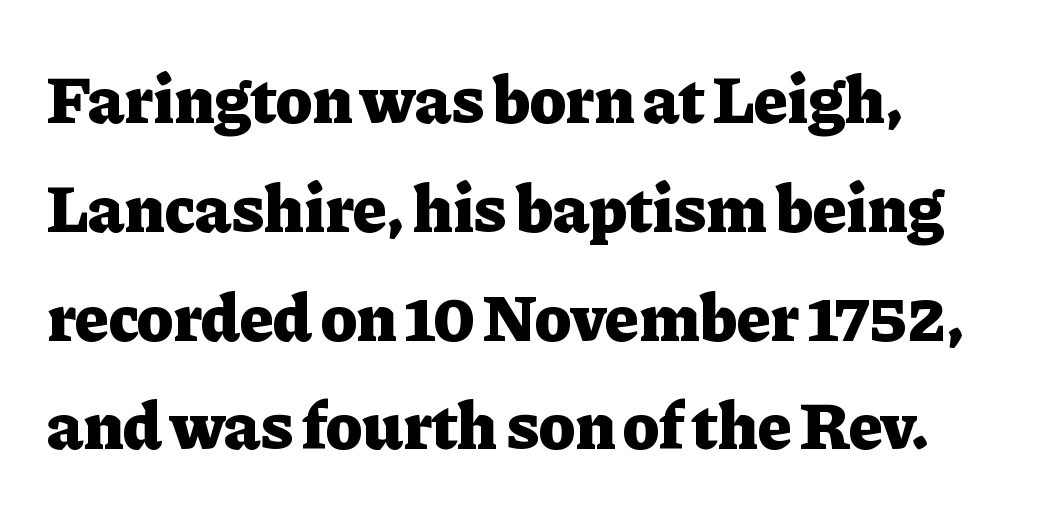
The type family on display is of the serif kind. This rendering features lettering with no underline. Each glyph is drawn with heavy, bold strokes. Layout note: lines flush left. These lines are rendered in a variable-pitch font. If you drew a line through each stem, it would be perfectly vertical.
